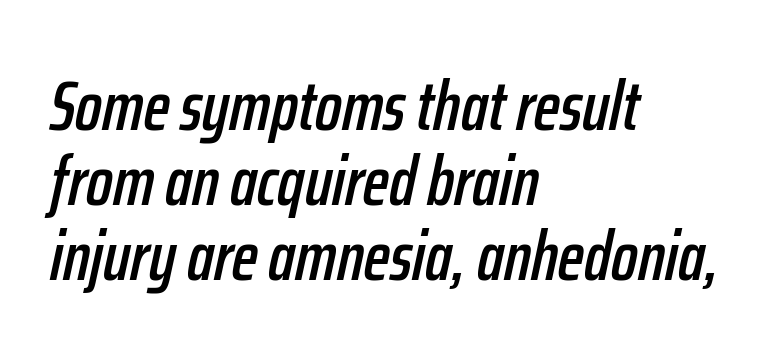
The image shows 70 px condensed type, italic (leaning right); set left-aligned, tight line spacing (1.07x), normal letter spacing, not underlined; low stroke contrast and a medium x-height.
